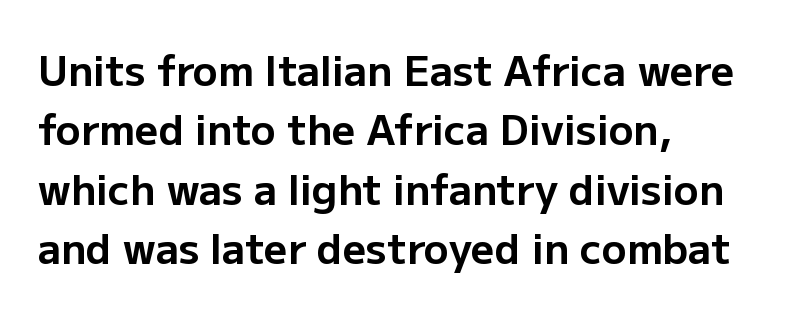
Notice how descenders clear the ascenders below comfortably — that's standard leading. The letters stand straight up with perfectly vertical stems. This is heavy type, rendered in bold. A typesetter would call this proportional, since set widths differ per character. The foot of each line stays bare and open.
